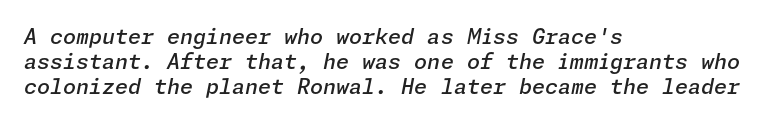
{"italic": "yes", "lean": "right", "slant_degrees": 11, "bold": "semi", "underline": "no", "align": "left", "line_spacing_ratio": 1.2, "letter_spacing": "normal", "letter_spacing_em": 0.0, "glyph_px": 21}
